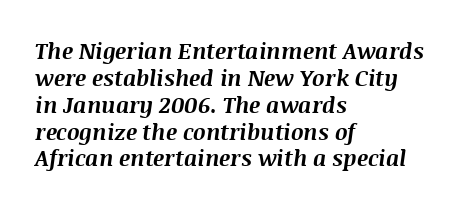
{"italic": "yes", "lean": "right", "slant_degrees": 8, "bold": "yes", "underline": "no", "align": "left", "line_spacing_ratio": 1.22, "letter_spacing": "normal", "letter_spacing_em": 0.0, "glyph_px": 22}
